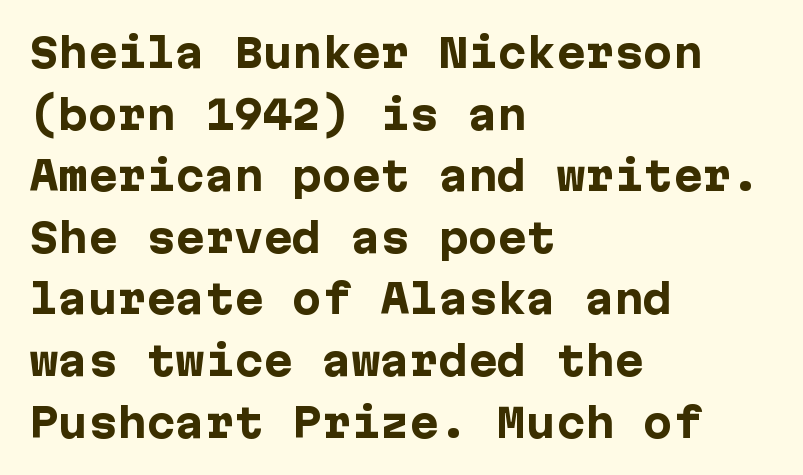
{"serif": "no", "italic": "no", "bold": "yes", "weight": "heavy", "width": "normal", "stroke_contrast": "low", "x_height": "medium", "underline": "no", "align": "left", "line_spacing": "normal", "line_spacing_ratio": 1.58, "letter_spacing": "normal", "letter_spacing_em": 0.0, "glyph_px": 39}
